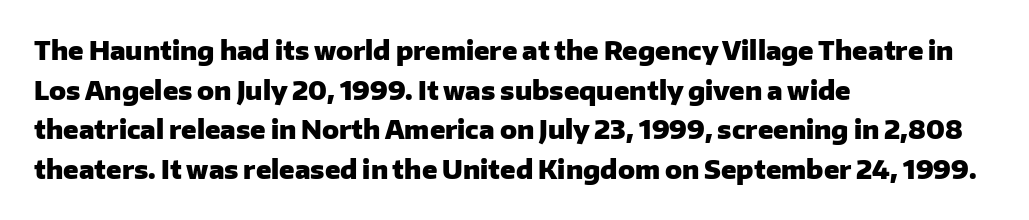
{"italic": "no", "bold": "yes", "underline": "no", "align": "left", "line_spacing": "normal", "line_spacing_ratio": 1.59, "letter_spacing": "normal", "letter_spacing_em": 0.0, "glyph_px": 25}
